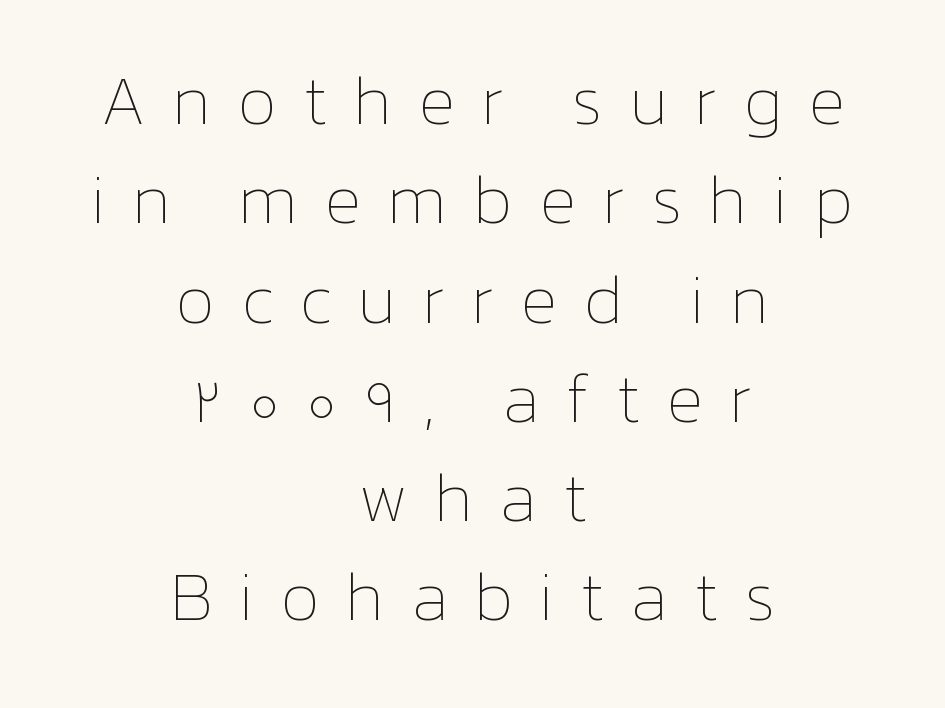
{"italic": "no", "bold": "no", "weight": "thin", "width": "normal", "stroke_contrast": "low", "x_height": "medium", "monospaced": "no", "underline": "no", "align": "center", "line_spacing": "normal", "line_spacing_ratio": 1.46, "letter_spacing": "wide", "letter_spacing_em": 0.38, "glyph_px": 68}
